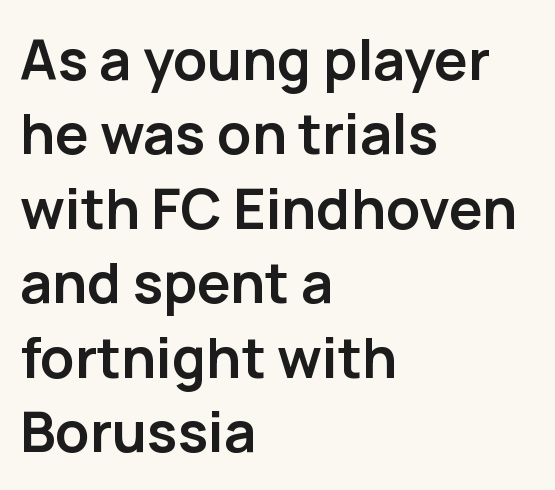
Q: Is the text bold? A: Yes.
Q: Is the text italic (slanted)? A: No, it is upright.
Q: Is the typeface a serif or a sans-serif typeface? A: Sans-serif.
Q: Is the text underlined? A: No.
Q: How is the paragraph aligned? A: Left-aligned.
Q: Is the spacing between letters normal or unusually wide? A: Normal.
Q: Is the spacing between lines tight, normal or loose? A: Normal.
Q: Width (condensed, normal, or wide)? A: Normal.
Q: Stroke contrast? A: Low.
Q: x-height? A: Medium.
Q: Monospaced? A: No.
